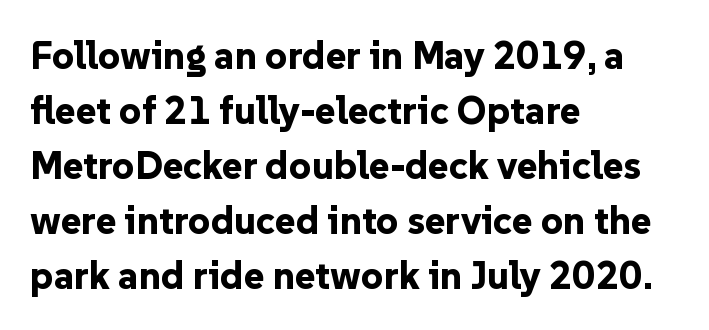
Style check: upright. Descenders hang freely into open space. One glance says typical: line gaps are just what's usual. This sample is left-justified, so line endings fall wherever the words run out. Does the type have serifs? No, each stem ends abruptly. Heavy-handed strokes throughout: this text is bold.
